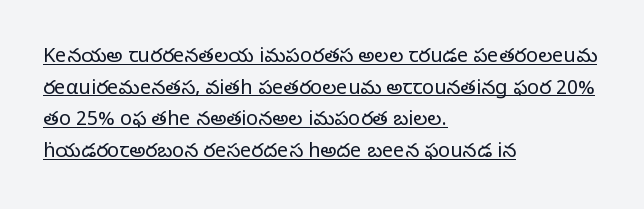
The image shows 20 px text type, upright; set left-aligned, normal line spacing (1.58x), normal letter spacing, underlined.
